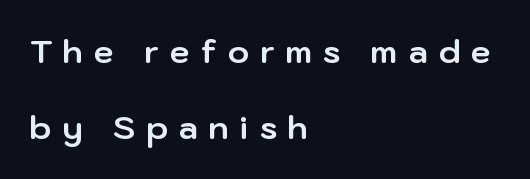
Q: Is the text bold? A: Yes.
Q: Is the text italic (slanted)? A: No, it is upright.
Q: Is the typeface a serif or a sans-serif typeface? A: Sans-serif.
Q: Is the text underlined? A: No.
Q: How is the paragraph aligned? A: Left-aligned.
Q: Is the spacing between letters normal or unusually wide? A: Unusually wide.
Q: Is the spacing between lines tight, normal or loose? A: Loose.
Q: Width (condensed, normal, or wide)? A: Normal.
Q: Stroke contrast? A: Low.
Q: x-height? A: Medium.
Q: Monospaced? A: No.
